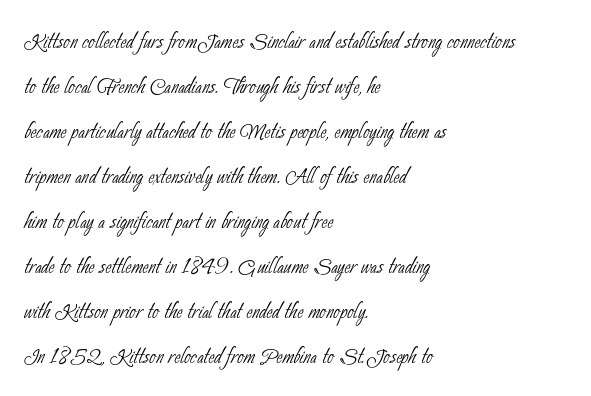
Q: Is the text bold? A: No.
Q: Is the typeface a serif or a sans-serif typeface? A: Sans-serif.
Q: Is the text underlined? A: No.
Q: How is the paragraph aligned? A: Left-aligned.
Q: Is the spacing between letters normal or unusually wide? A: Normal.
Q: Is the spacing between lines tight, normal or loose? A: Normal.
Q: Width (condensed, normal, or wide)? A: Condensed.
Q: Stroke contrast? A: Low.
Q: x-height? A: Small.
Q: Monospaced? A: No.
